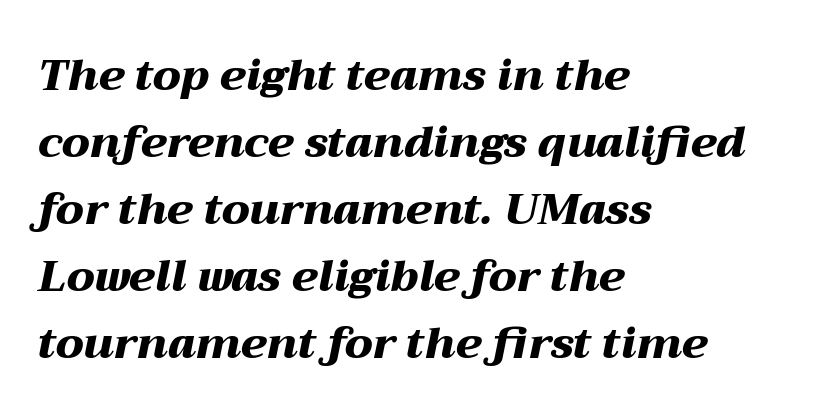
The image shows 43 px heavy, wide type, italic (leaning right); set left-aligned, normal line spacing (1.56x), normal letter spacing, not underlined; medium stroke contrast and a medium x-height.
